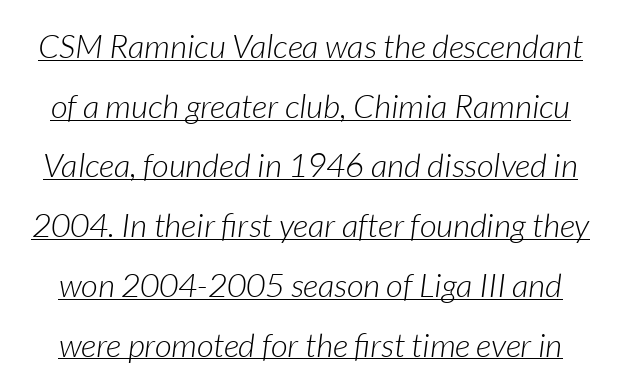
The image shows 33 px light type, italic (leaning right); set line spacing 1.81x, normal letter spacing, underlined; low stroke contrast and a medium x-height.
